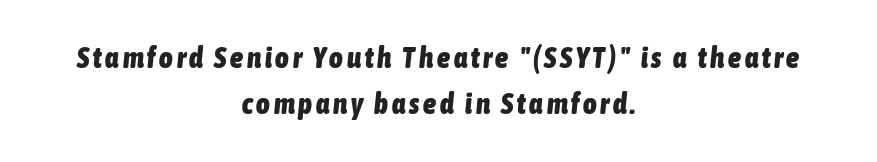
{"italic": "yes", "lean": "right", "slant_degrees": 6, "bold": "yes", "weight": "heavy", "width": "condensed", "stroke_contrast": "low", "x_height": "medium", "monospaced": "no", "underline": "no", "align": "center", "line_spacing": "normal", "line_spacing_ratio": 1.6, "glyph_px": 29}
